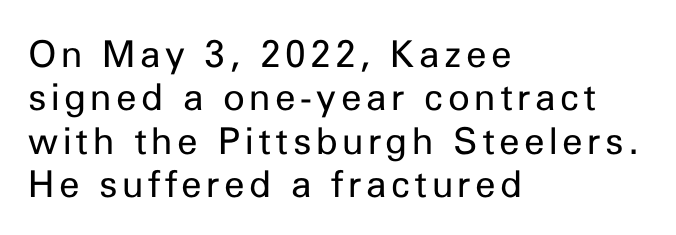
The image shows 37 px regular-weight sans-serif type, upright; set left-aligned, line spacing 1.17x, not underlined; low stroke contrast and a medium x-height.
